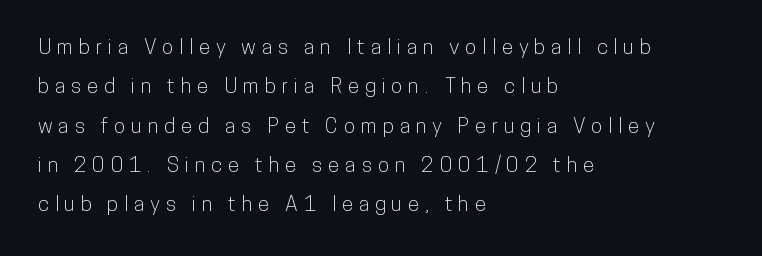
The image shows 21 px text type, upright; set left-aligned, line spacing 1.87x, unusually wide letter spacing (+0.27 em), not underlined.
